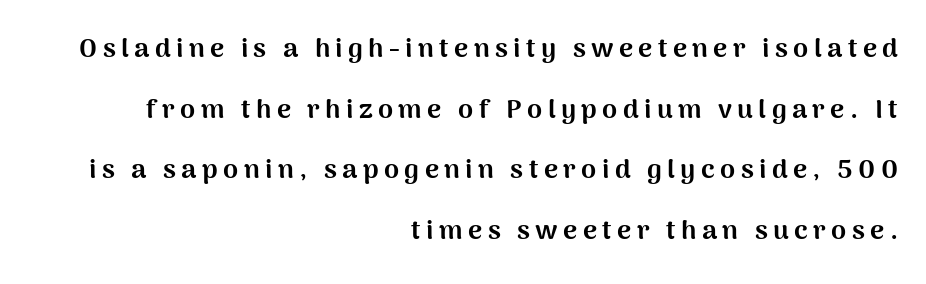
The image shows 27 px bold type, upright; set right-aligned, loose line spacing (2.25x), unusually wide letter spacing (+0.2 em), not underlined.
